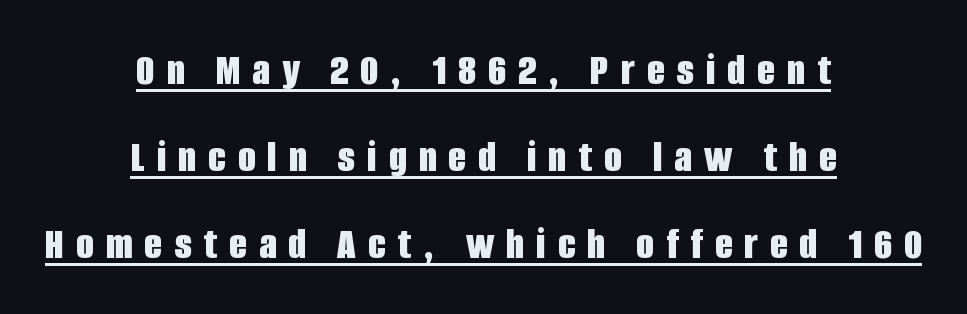
Q: Is the text bold? A: Yes.
Q: Is the text italic (slanted)? A: No, it is upright.
Q: Is the typeface a serif or a sans-serif typeface? A: Sans-serif.
Q: Is the text underlined? A: Yes.
Q: How is the paragraph aligned? A: Centered.
Q: Is the spacing between letters normal or unusually wide? A: Unusually wide.
Q: Width (condensed, normal, or wide)? A: Condensed.
Q: Stroke contrast? A: Low.
Q: x-height? A: Large.
Q: Monospaced? A: No.
